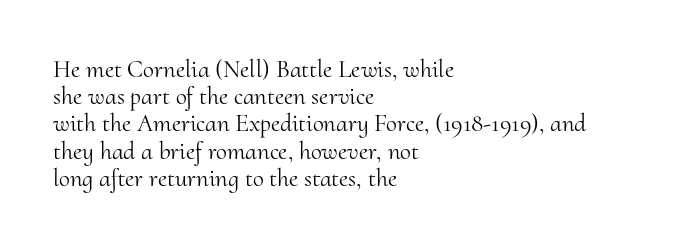
Baseline-to-baseline distance is barely more than the letter height. Bare-footed words on every line. Visually the block forms a straight wall on the left and a jagged coastline on the right. Caption: face not bold, strokes unweighted. Ordinary non-slanted type is in use.
